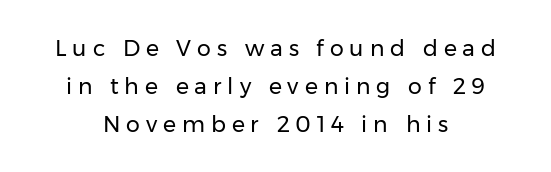
{"italic": "no", "bold": "no", "underline": "no", "align": "center", "line_spacing_ratio": 1.72, "letter_spacing": "wide", "letter_spacing_em": 0.27, "glyph_px": 22}
